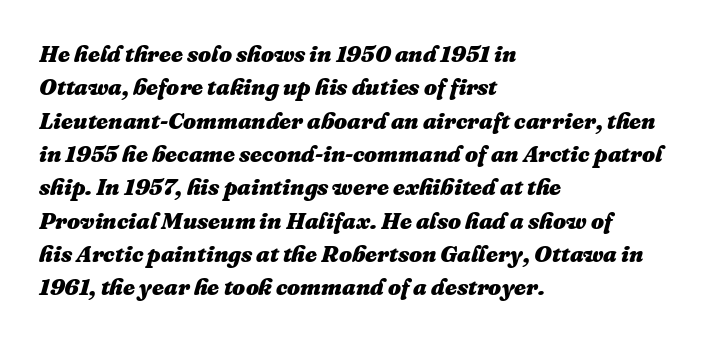
The image shows 23 px bold type, italic (leaning right); set left-aligned, normal line spacing (1.45x), normal letter spacing, not underlined.
